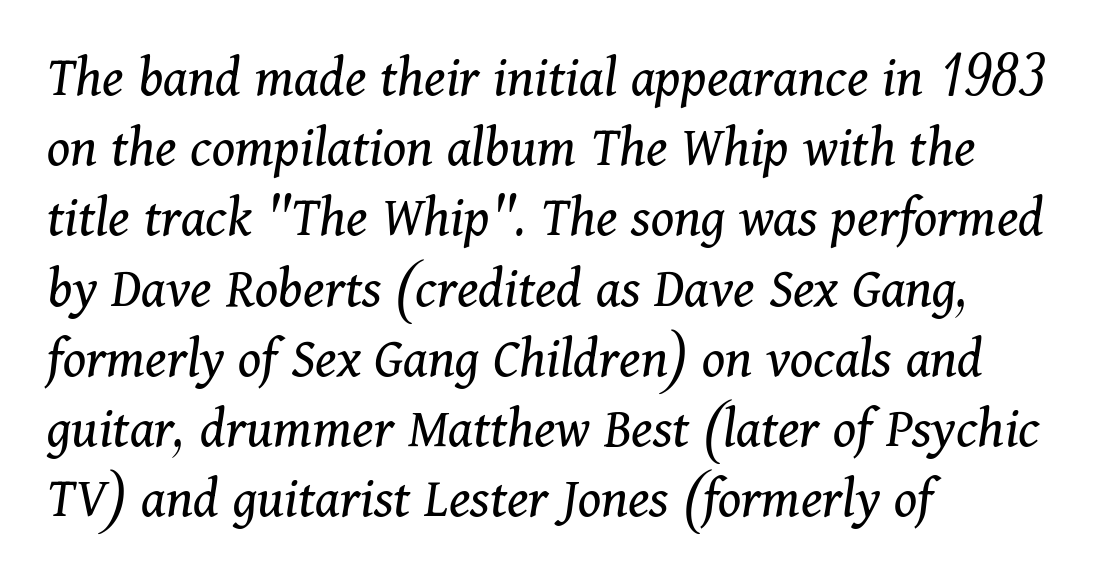
{"serif": "yes", "italic": "yes", "lean": "right", "slant_degrees": 11, "bold": "no", "weight": "regular", "width": "normal", "stroke_contrast": "medium", "x_height": "medium", "monospaced": "no", "underline": "no", "align": "left", "line_spacing_ratio": 1.21, "letter_spacing": "normal", "letter_spacing_em": 0.0, "glyph_px": 58}
